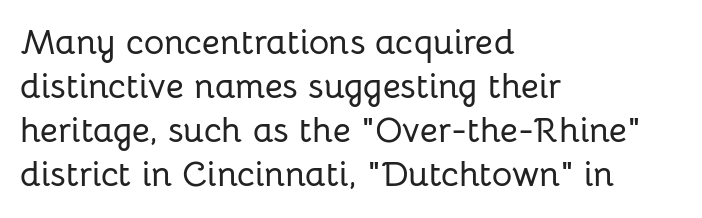
A sans-serif font was chosen for this passage. Unlike italic type, these characters show no tilt at all. Glance below the letters and you will spot only blank space. Compared with typical body copy, the letter spacing here is the same. The lines sit at an ordinary, default distance from one another. Do the characters align in a grid? No, the font is proportional.
